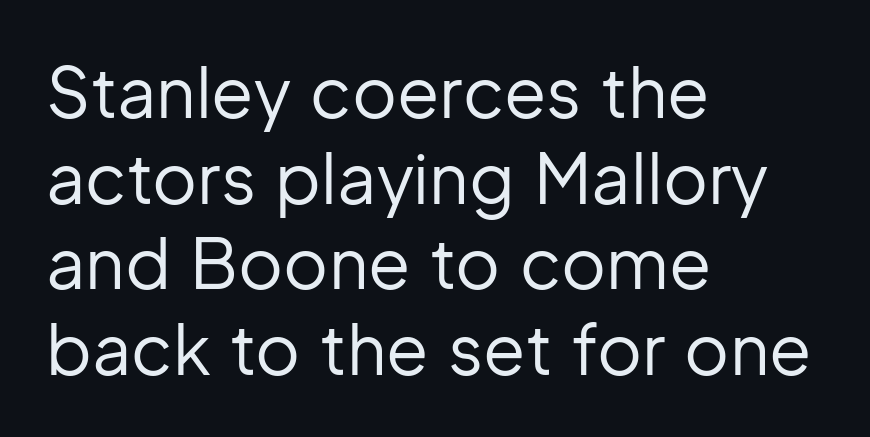
Note: no serifs on the glyphs. The space beneath each line is pristine and unruled. This rendering leaves character spacing at its baseline value. Proportional: the letters do not fall into vertical columns. A student would call this left alignment; a typographer would say flush left, rag right.
